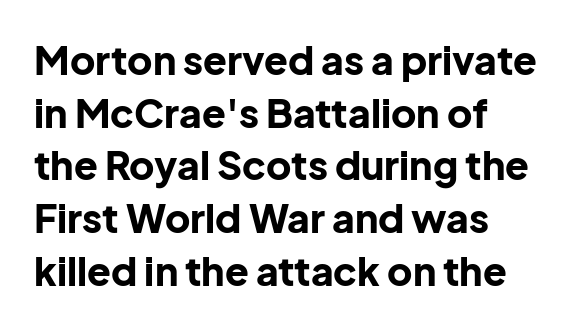
Quick note: not italic, upright. If you measured baseline to baseline, you'd find a middling distance. The zone under the glyphs is completely vacant. The gaps between neighbouring characters are ordinary and unremarkable. Unlike a traditional serif, this face leaves its strokes unadorned.
